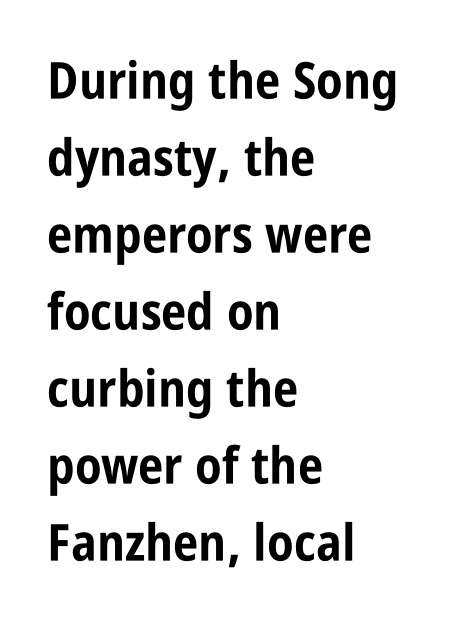
{"serif": "no", "italic": "no", "bold": "yes", "weight": "bold", "width": "condensed", "stroke_contrast": "low", "x_height": "large", "monospaced": "no", "underline": "no", "align": "left", "line_spacing": "normal", "line_spacing_ratio": 1.51, "letter_spacing": "normal", "letter_spacing_em": 0.0, "glyph_px": 51}
